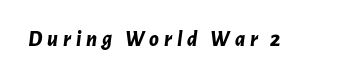
{"italic": "yes", "lean": "right", "slant_degrees": 7, "bold": "yes", "underline": "no", "letter_spacing": "wide", "letter_spacing_em": 0.22, "glyph_px": 22}
